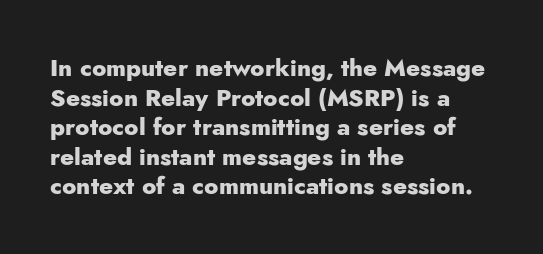
Q: Is the text bold? A: Yes.
Q: Is the text italic (slanted)? A: No, it is upright.
Q: Is the text underlined? A: No.
Q: How is the paragraph aligned? A: Left-aligned.
Q: Is the spacing between letters normal or unusually wide? A: Normal.
